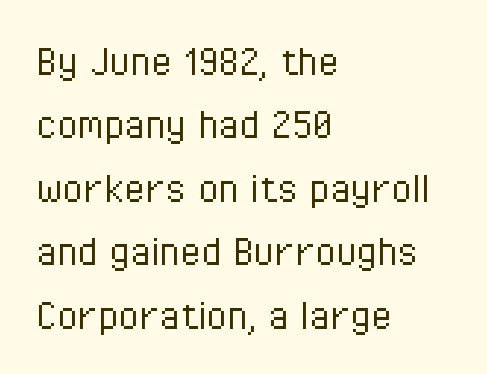
This is not heavy type; no bold has been used. Each word holds together tightly as a unit, with standard inter-letter gaps. Classification — sans serif. Characters remain perfectly vertical along every line. This sample has the flowing, uneven cadence of proportional lettering. Compared with typical paragraphs, the rows here are spaced about the same.
